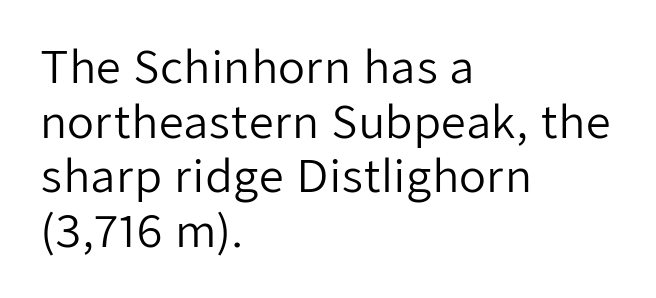
{"serif": "no", "italic": "no", "bold": "no", "weight": "regular", "width": "normal", "stroke_contrast": "low", "x_height": "medium", "monospaced": "no", "underline": "no", "align": "left", "line_spacing_ratio": 1.24, "letter_spacing": "normal", "letter_spacing_em": 0.0, "glyph_px": 44}
